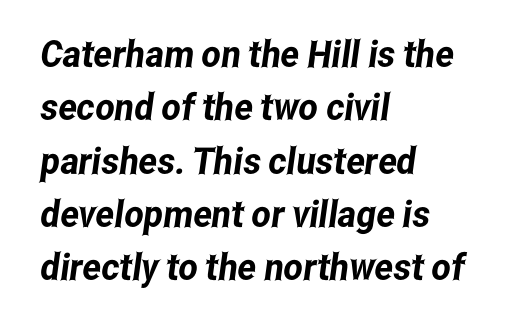
Q: Is the typeface a serif or a sans-serif typeface? A: Sans-serif.
Q: Is the text underlined? A: No.
Q: How is the paragraph aligned? A: Left-aligned.
Q: Is the spacing between letters normal or unusually wide? A: Normal.
Q: Is the spacing between lines tight, normal or loose? A: Normal.
Q: Width (condensed, normal, or wide)? A: Condensed.
Q: Stroke contrast? A: Low.
Q: x-height? A: Medium.
Q: Monospaced? A: No.
